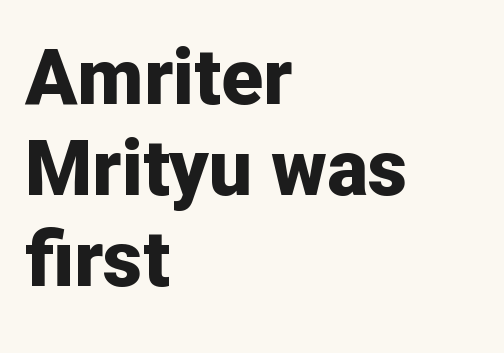
{"serif": "no", "italic": "no", "bold": "yes", "weight": "bold", "width": "normal", "stroke_contrast": "low", "x_height": "medium", "monospaced": "no", "underline": "no", "align": "left", "line_spacing_ratio": 1.18, "letter_spacing": "normal", "letter_spacing_em": 0.0, "glyph_px": 77}
